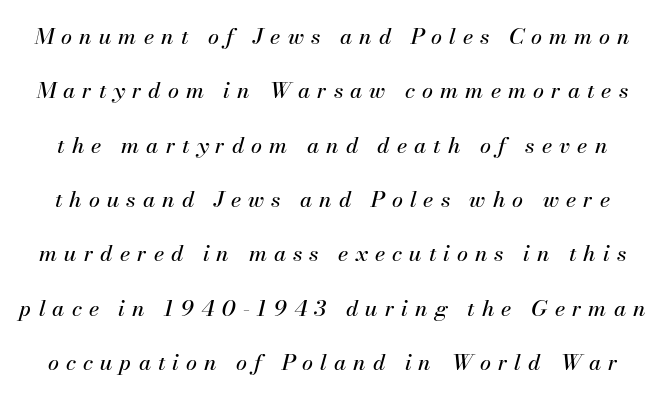
The image shows 22 px text type, italic (leaning right); set loose line spacing (2.47x), unusually wide letter spacing (+0.32 em), not underlined.
